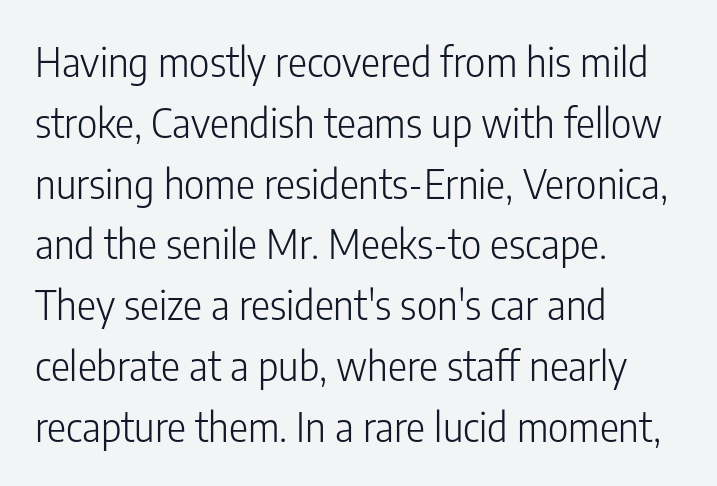
In CSS terms this would be text-align: left. The font family rendered here belongs to the sans-serif group. A typesetter would call this proportional, since set widths differ per character. Words appear dense and cohesive because spacing is normal.
